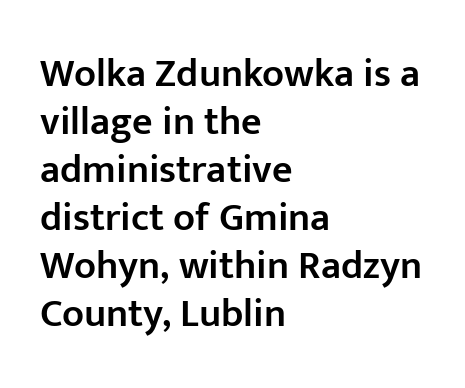
Q: Is the text bold? A: Semi-bold.
Q: Is the text italic (slanted)? A: No, it is upright.
Q: Is the typeface a serif or a sans-serif typeface? A: Sans-serif.
Q: Is the text underlined? A: No.
Q: How is the paragraph aligned? A: Left-aligned.
Q: Is the spacing between letters normal or unusually wide? A: Normal.
Q: Width (condensed, normal, or wide)? A: Normal.
Q: Stroke contrast? A: Low.
Q: x-height? A: Medium.
Q: Monospaced? A: No.
